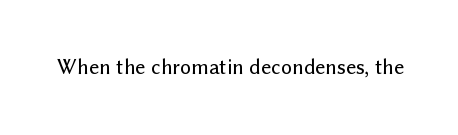
Q: Is the text italic (slanted)? A: No, it is upright.
Q: Is the text underlined? A: No.
Q: Is the spacing between letters normal or unusually wide? A: Normal.
